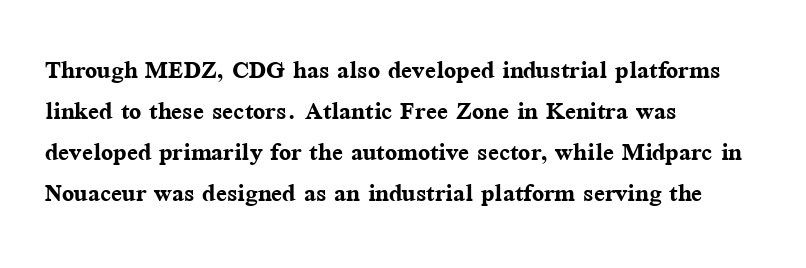
The image shows 32 px semibold serif type, upright; set left-aligned, normal line spacing (1.28x), normal letter spacing, not underlined; medium stroke contrast and a medium x-height.
